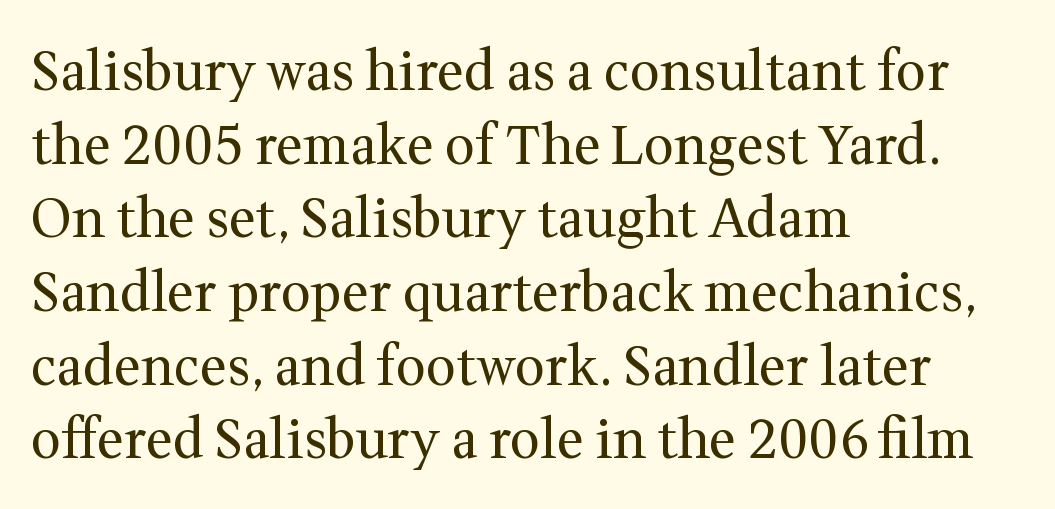
What's the leading like? Ordinary, nothing unusual. When letters stand straight like this, we call the style roman or upright. The rendering shows small feet on the letterforms — a serif design. Visually the block forms a straight wall on the left and a jagged coastline on the right.
